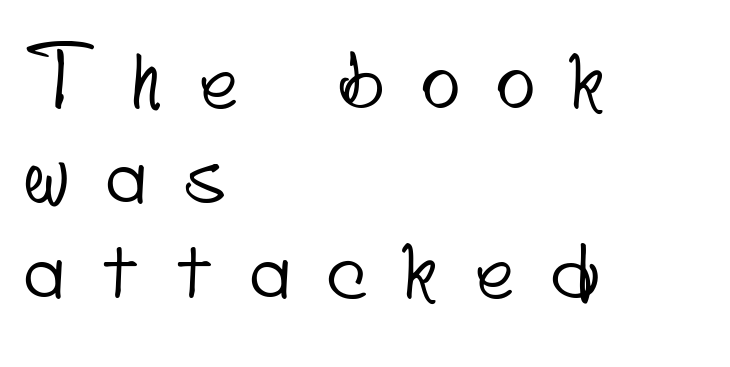
{"serif": "no", "width": "condensed", "stroke_contrast": "low", "x_height": "small", "monospaced": "no", "underline": "no", "align": "left", "line_spacing_ratio": 1.19, "letter_spacing": "wide", "letter_spacing_em": 0.49, "glyph_px": 80}
